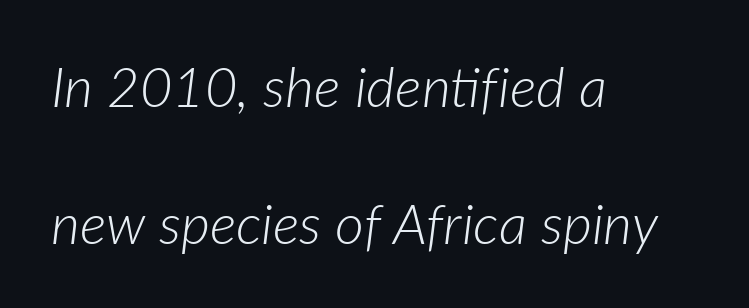
{"italic": "yes", "lean": "right", "slant_degrees": 7, "bold": "no", "weight": "light", "width": "normal", "stroke_contrast": "low", "x_height": "medium", "monospaced": "no", "underline": "no", "align": "left", "line_spacing": "loose", "line_spacing_ratio": 2.45, "letter_spacing": "normal", "letter_spacing_em": 0.0, "glyph_px": 56}
